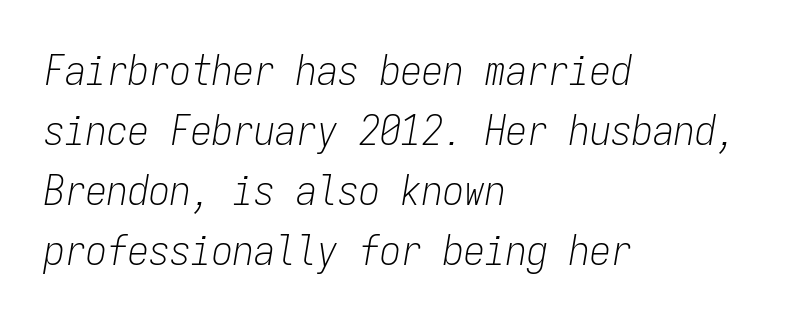
{"italic": "yes", "lean": "right", "slant_degrees": 9, "bold": "no", "weight": "light", "width": "condensed", "stroke_contrast": "low", "x_height": "medium", "monospaced": "yes", "underline": "no", "align": "left", "line_spacing": "normal", "line_spacing_ratio": 1.43, "letter_spacing": "normal", "letter_spacing_em": 0.0, "glyph_px": 42}
